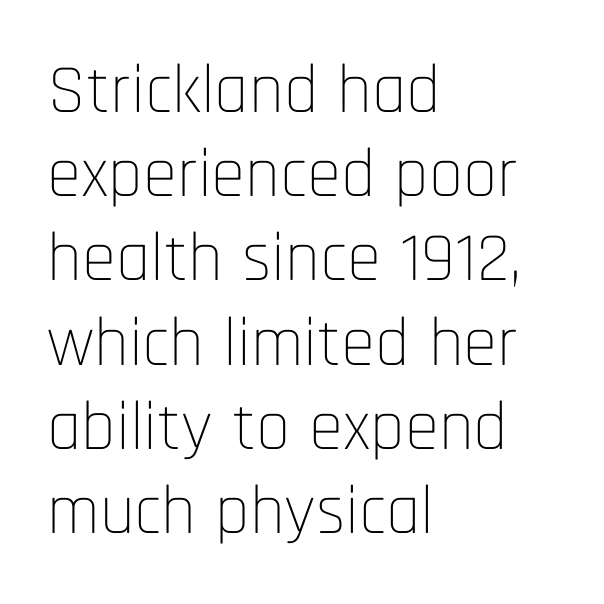
Q: Is the text bold? A: No.
Q: Is the text italic (slanted)? A: No, it is upright.
Q: Is the typeface a serif or a sans-serif typeface? A: Sans-serif.
Q: Is the text underlined? A: No.
Q: How is the paragraph aligned? A: Left-aligned.
Q: Is the spacing between letters normal or unusually wide? A: Normal.
Q: Width (condensed, normal, or wide)? A: Condensed.
Q: Stroke contrast? A: Low.
Q: x-height? A: Large.
Q: Monospaced? A: No.
